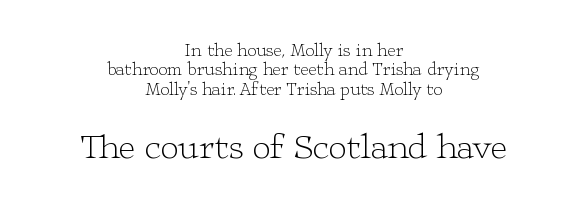
The designer went with a serif here, giving each stem small feet. Successive baselines arrive quickly, one right under another. The rendering uses natural spacing where letterforms have individual widths. No chunkiness to these letters — they're not bold. If you folded the block vertically in half, each line would mirror itself in length. Standard letterfit; no display-style spreading of the glyphs.
